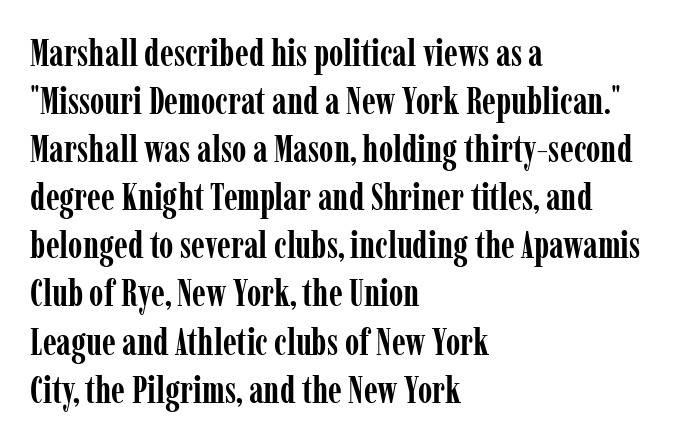
Notice how the stems are strictly vertical — no italics here. Proportional: the letters do not fall into vertical columns. All the whitespace from short lines collects on the right. In terms of letterform style, serifs are clearly present.
